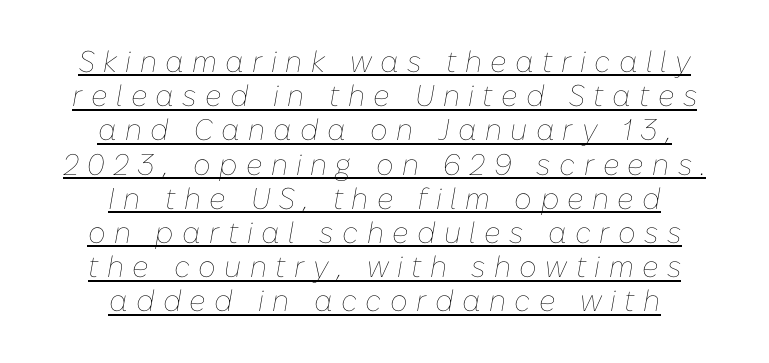
A typographer would call this underscored text. One glance says dense: line gaps are narrower than usual. The rag falls on both sides of this text block equally. Stroke mass is kept to a normal reading level or below. Looks like regular typesetting: each glyph gets only the width it needs.
